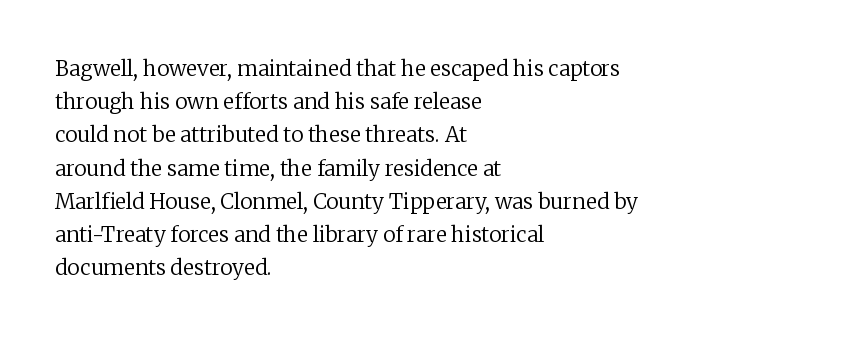
The image shows 21 px text type, upright; set left-aligned, normal line spacing (1.58x), normal letter spacing, not underlined.
